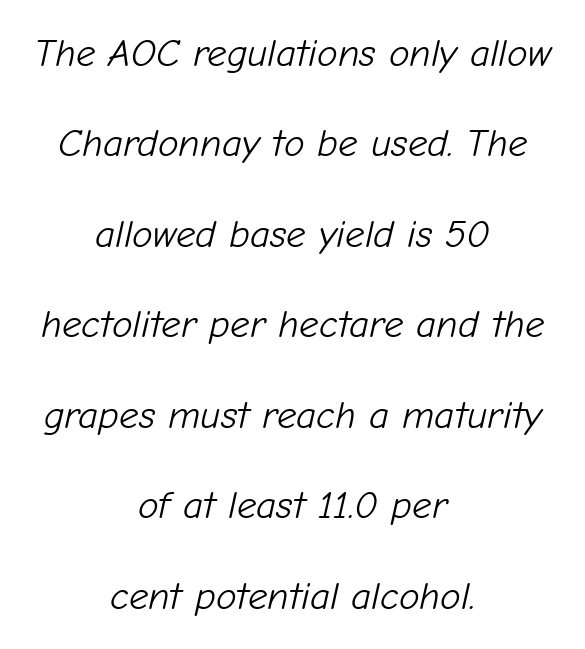
Q: Is the text bold? A: No.
Q: Is the text italic (slanted)? A: Yes, it leans right by about 12 degrees.
Q: Is the text underlined? A: No.
Q: How is the paragraph aligned? A: Centered.
Q: Is the spacing between letters normal or unusually wide? A: Normal.
Q: Is the spacing between lines tight, normal or loose? A: Loose.
Q: Width (condensed, normal, or wide)? A: Normal.
Q: Stroke contrast? A: Low.
Q: x-height? A: Medium.
Q: Monospaced? A: No.
